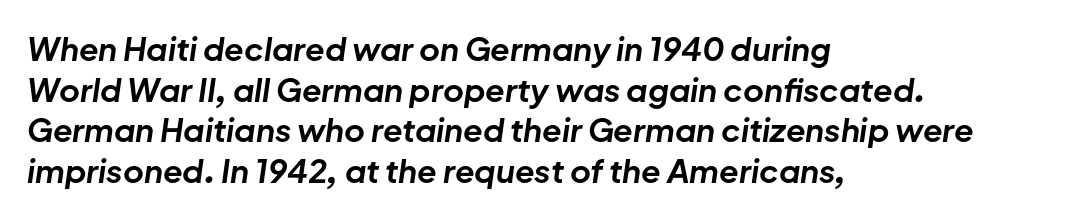
The image shows 32 px bold type, italic (leaning right); set left-aligned, normal line spacing (1.27x), normal letter spacing, not underlined; low stroke contrast and a medium x-height.
